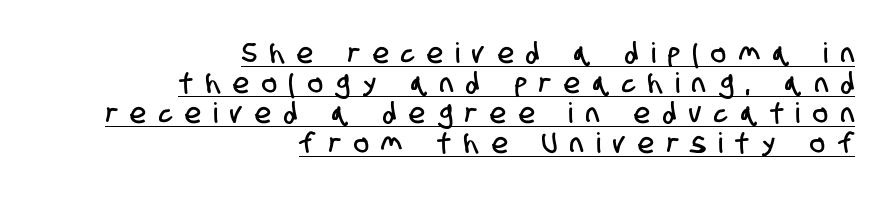
Q: Is the typeface a serif or a sans-serif typeface? A: Sans-serif.
Q: Is the text underlined? A: Yes.
Q: How is the paragraph aligned? A: Right-aligned.
Q: Is the spacing between letters normal or unusually wide? A: Unusually wide.
Q: Is the spacing between lines tight, normal or loose? A: Tight.
Q: Width (condensed, normal, or wide)? A: Condensed.
Q: Stroke contrast? A: Low.
Q: x-height? A: Large.
Q: Monospaced? A: No.
